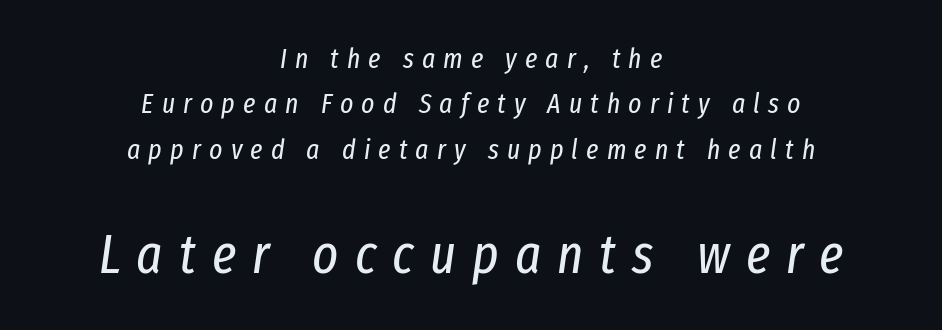
Q: Is the text bold? A: No.
Q: Is the text italic (slanted)? A: Yes, it leans right by about 8 degrees.
Q: Is the text underlined? A: No.
Q: How is the paragraph aligned? A: Centered.
Q: Is the spacing between letters normal or unusually wide? A: Unusually wide.
Q: Is the spacing between lines tight, normal or loose? A: Normal.
Q: Which block of text is set in a larger size, the first (top) or the second (bottom)? A: The second (bottom) one.
Q: Width (condensed, normal, or wide)? A: Condensed.
Q: Stroke contrast? A: Low.
Q: x-height? A: Medium.
Q: Monospaced? A: No.
